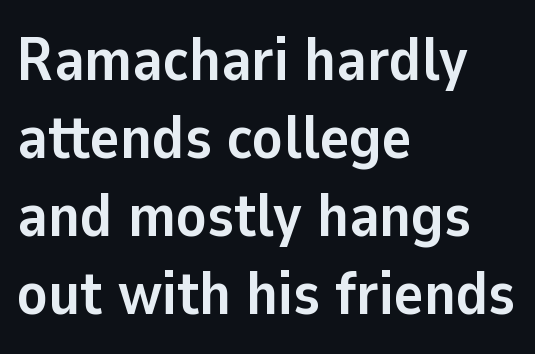
{"serif": "no", "italic": "no", "bold": "yes", "weight": "semibold", "width": "normal", "stroke_contrast": "low", "x_height": "medium", "monospaced": "no", "underline": "no", "align": "left", "line_spacing": "normal", "line_spacing_ratio": 1.26, "letter_spacing": "normal", "letter_spacing_em": 0.0, "glyph_px": 62}
